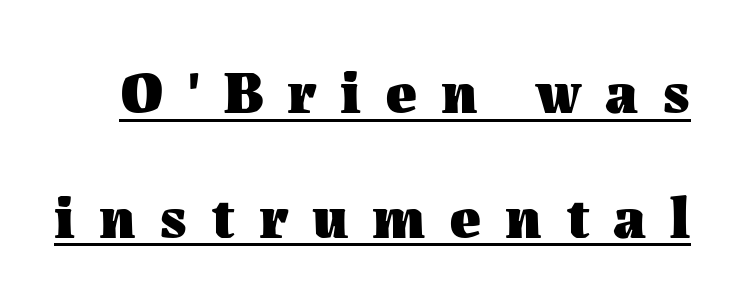
Q: Is the text bold? A: Yes.
Q: Is the text italic (slanted)? A: No, it is upright.
Q: Is the text underlined? A: Yes.
Q: Is the spacing between letters normal or unusually wide? A: Unusually wide.
Q: Is the spacing between lines tight, normal or loose? A: Loose.
Q: Width (condensed, normal, or wide)? A: Normal.
Q: Stroke contrast? A: Medium.
Q: x-height? A: Medium.
Q: Monospaced? A: No.
